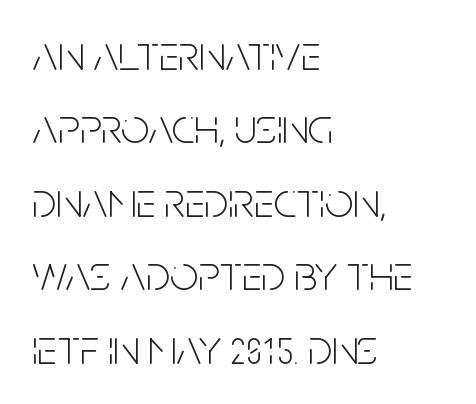
{"serif": "no", "italic": "no", "bold": "no", "weight": "light", "width": "condensed", "stroke_contrast": "low", "x_height": "large", "monospaced": "no", "underline": "no", "align": "left", "line_spacing": "normal", "line_spacing_ratio": 1.47, "letter_spacing": "normal", "letter_spacing_em": 0.0, "glyph_px": 50}
